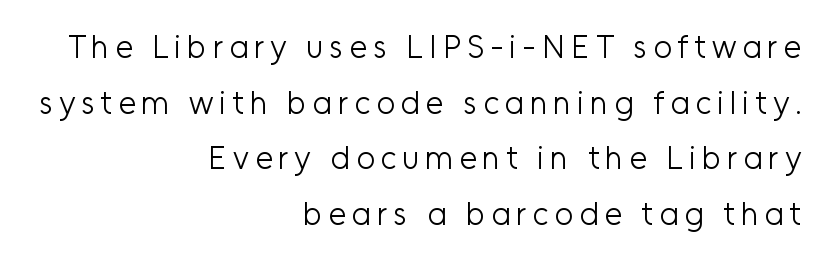
Here the designer chose a conventional face with non-uniform glyph widths. These glyphs show unthickened strokes, regular width or finer. A student would call this right alignment; a typographer would say flush right, rag left. Unlike italic type, these characters show no tilt at all.
